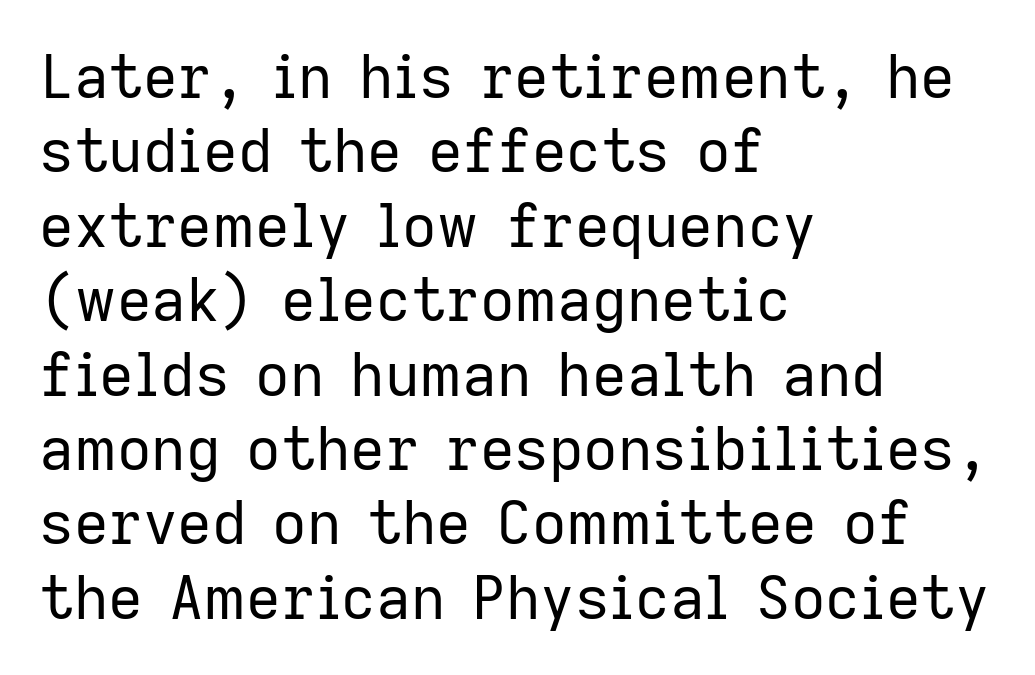
{"serif": "no", "italic": "no", "bold": "no", "weight": "regular", "width": "normal", "stroke_contrast": "low", "x_height": "medium", "monospaced": "no", "underline": "no", "align": "left", "line_spacing_ratio": 1.24, "letter_spacing": "normal", "letter_spacing_em": 0.0, "glyph_px": 60}
